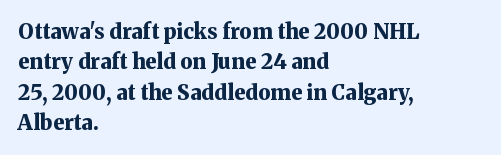
The image shows 21 px bold type, upright; set left-aligned, normal line spacing (1.45x), normal letter spacing, not underlined.
